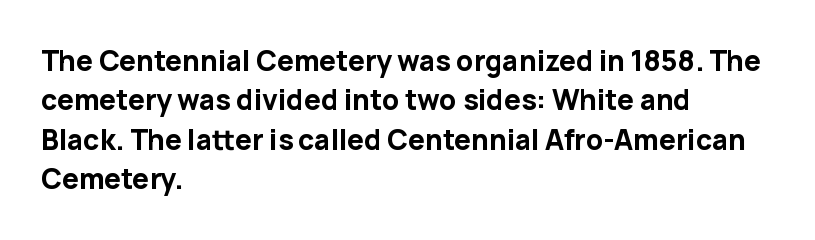
{"serif": "no", "italic": "no", "bold": "yes", "weight": "bold", "width": "normal", "stroke_contrast": "low", "x_height": "medium", "monospaced": "no", "underline": "no", "align": "left", "line_spacing": "normal", "line_spacing_ratio": 1.41, "letter_spacing": "normal", "letter_spacing_em": 0.0, "glyph_px": 28}
